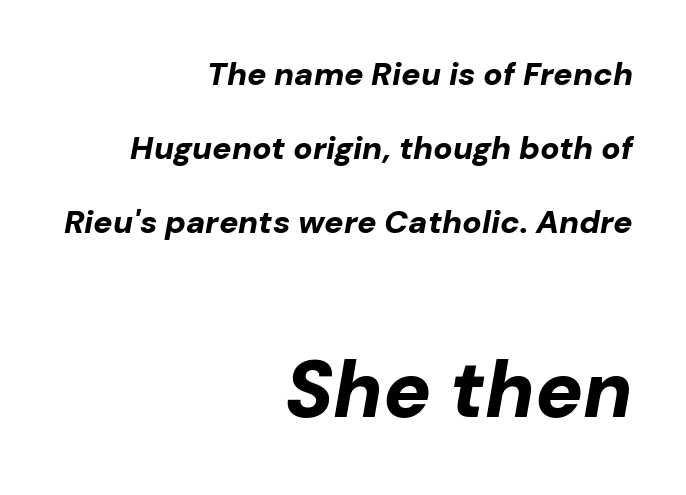
Q: Is the text bold? A: Yes.
Q: Is the text italic (slanted)? A: Yes, it leans right by about 10 degrees.
Q: Is the text underlined? A: No.
Q: How is the paragraph aligned? A: Right-aligned.
Q: Is the spacing between letters normal or unusually wide? A: Normal.
Q: Is the spacing between lines tight, normal or loose? A: Loose.
Q: Which block of text is set in a larger size, the first (top) or the second (bottom)? A: The second (bottom) one.
Q: Width (condensed, normal, or wide)? A: Normal.
Q: Stroke contrast? A: Low.
Q: x-height? A: Medium.
Q: Monospaced? A: No.
